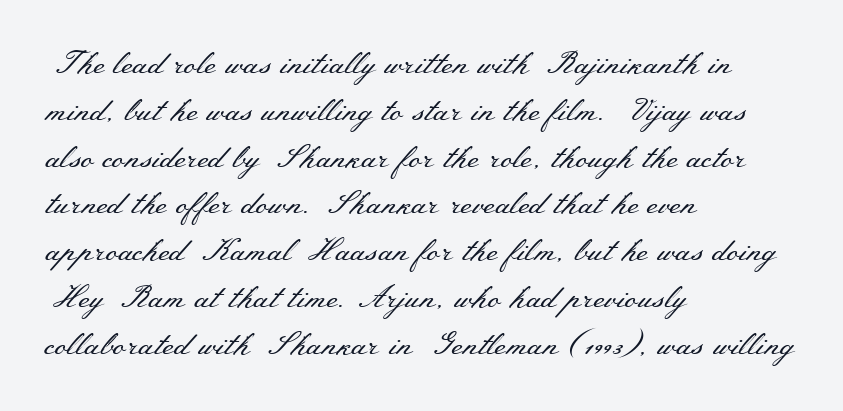
Q: Is the text bold? A: No.
Q: Is the text italic (slanted)? A: Yes.
Q: Is the typeface a serif or a sans-serif typeface? A: Serif.
Q: Is the text underlined? A: No.
Q: How is the paragraph aligned? A: Left-aligned.
Q: Is the spacing between letters normal or unusually wide? A: Normal.
Q: Is the spacing between lines tight, normal or loose? A: Normal.
Q: Width (condensed, normal, or wide)? A: Wide.
Q: Stroke contrast? A: Medium.
Q: x-height? A: Small.
Q: Monospaced? A: No.
